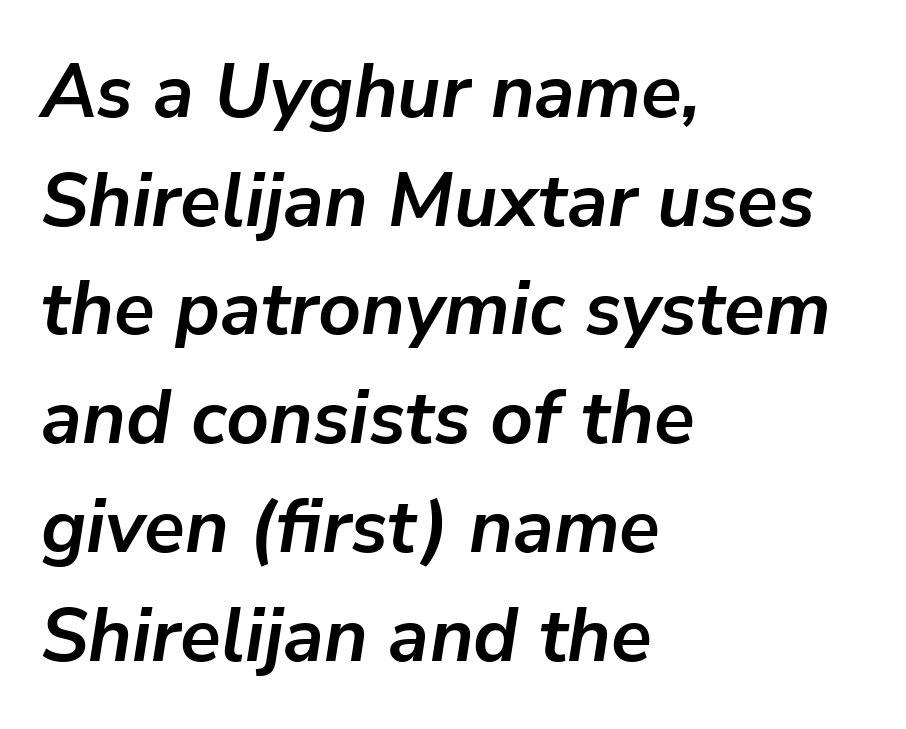
Q: Is the text bold? A: Yes.
Q: Is the text italic (slanted)? A: Yes, it leans right by about 9 degrees.
Q: Is the text underlined? A: No.
Q: How is the paragraph aligned? A: Left-aligned.
Q: Is the spacing between letters normal or unusually wide? A: Normal.
Q: Is the spacing between lines tight, normal or loose? A: Normal.
Q: Width (condensed, normal, or wide)? A: Normal.
Q: Stroke contrast? A: Low.
Q: x-height? A: Medium.
Q: Monospaced? A: No.
